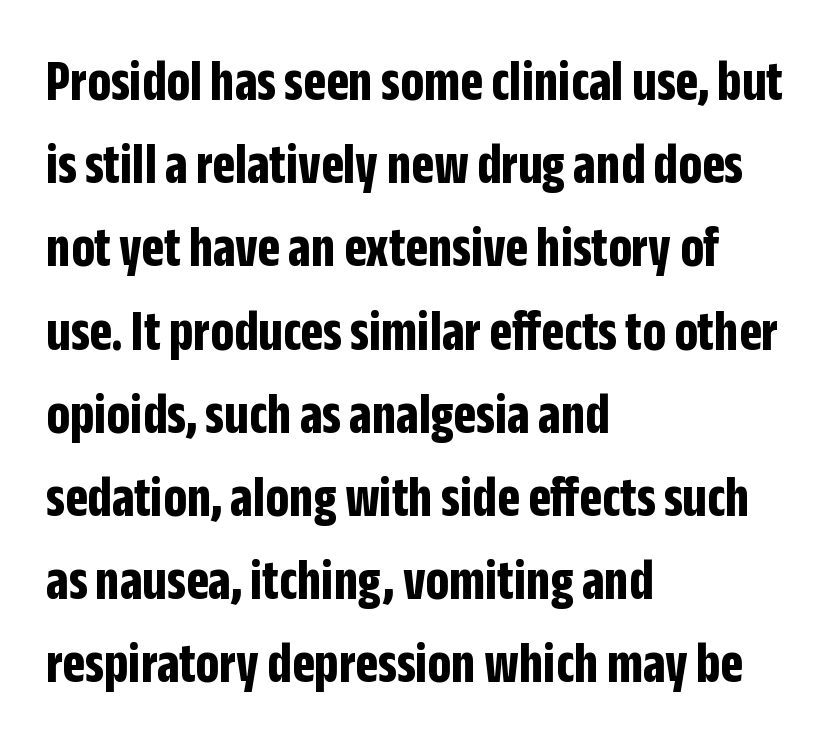
Q: Is the text bold? A: Yes.
Q: Is the text italic (slanted)? A: No, it is upright.
Q: Is the typeface a serif or a sans-serif typeface? A: Sans-serif.
Q: Is the text underlined? A: No.
Q: How is the paragraph aligned? A: Left-aligned.
Q: Is the spacing between letters normal or unusually wide? A: Normal.
Q: Is the spacing between lines tight, normal or loose? A: Normal.
Q: Width (condensed, normal, or wide)? A: Condensed.
Q: Stroke contrast? A: Low.
Q: x-height? A: Large.
Q: Monospaced? A: No.
